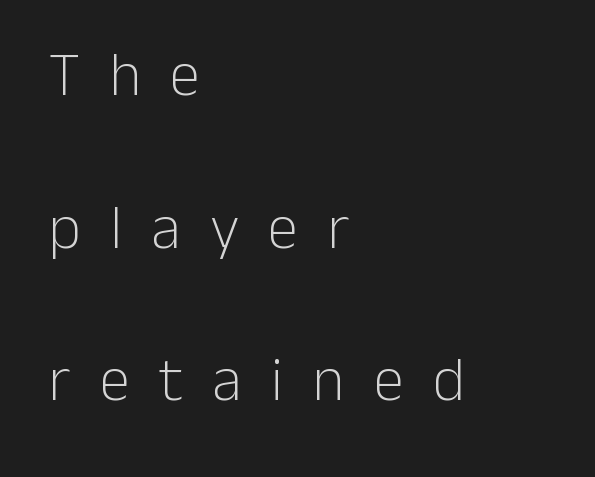
Notice the wide empty band between every row — that's loose leading. These lines are rendered in a variable-pitch font. Regarding serifs, this sample does without them. Stroke mass is kept to a normal reading level or below. Quick note: underline off.
